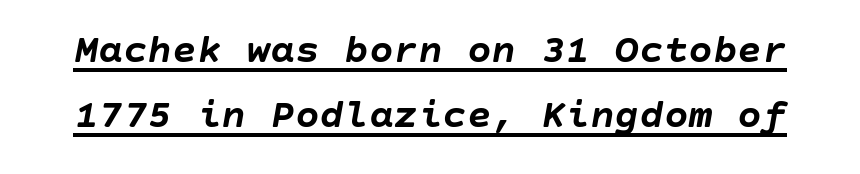
Is the type bold? Yes — the strokes are clearly thick and heavy. Students, observe the line beneath the letters — that is underlining. Here the glyphs are tracked normally, forming tight word shapes. Does the lettering tilt? It does — this is italic. Summary of vertical rhythm: regular, with standard interline spacing.
